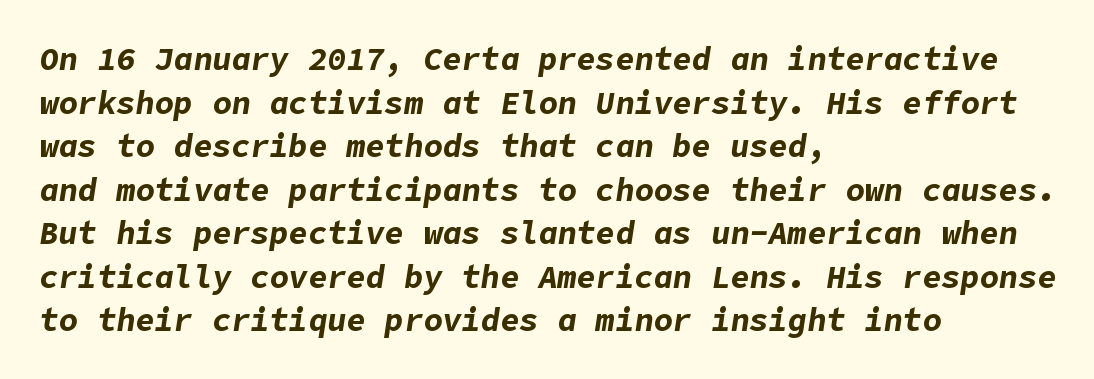
{"italic": "yes", "lean": "right", "slant_degrees": 9, "bold": "yes", "weight": "bold", "width": "normal", "stroke_contrast": "low", "x_height": "medium", "underline": "no", "align": "left", "line_spacing": "normal", "line_spacing_ratio": 1.36, "letter_spacing": "normal", "letter_spacing_em": 0.0, "glyph_px": 32}
